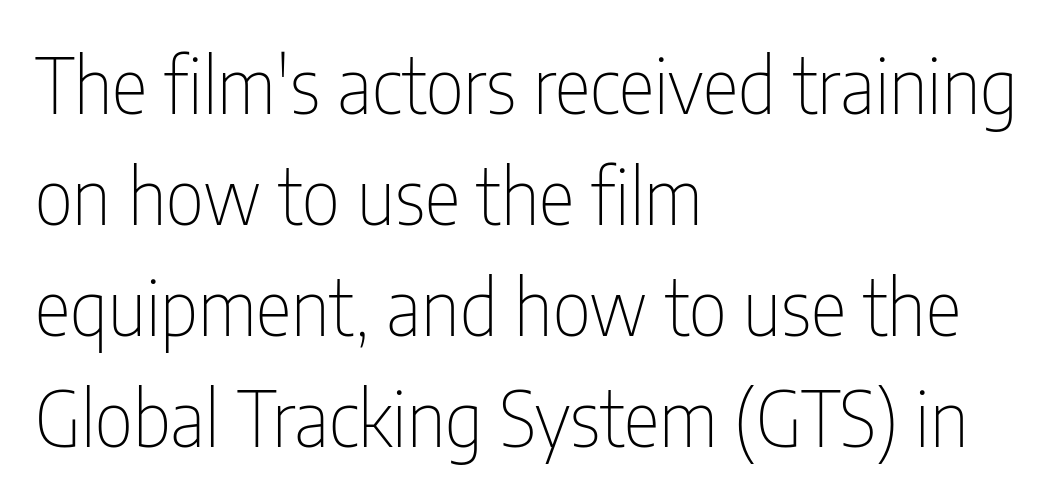
Q: Is the text bold? A: No.
Q: Is the text italic (slanted)? A: No, it is upright.
Q: Is the typeface a serif or a sans-serif typeface? A: Sans-serif.
Q: Is the text underlined? A: No.
Q: How is the paragraph aligned? A: Left-aligned.
Q: Is the spacing between letters normal or unusually wide? A: Normal.
Q: Is the spacing between lines tight, normal or loose? A: Normal.
Q: Width (condensed, normal, or wide)? A: Condensed.
Q: Stroke contrast? A: Low.
Q: x-height? A: Medium.
Q: Monospaced? A: No.
